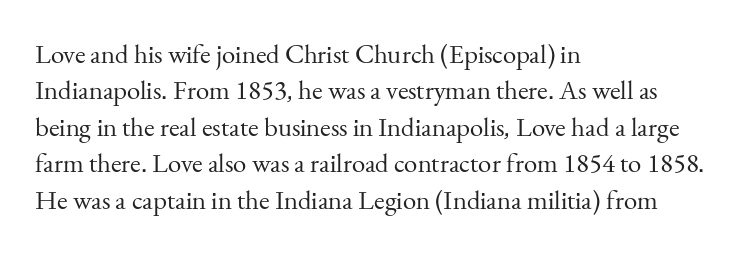
{"italic": "no", "bold": "no", "underline": "no", "align": "left", "line_spacing": "normal", "line_spacing_ratio": 1.35, "letter_spacing": "normal", "letter_spacing_em": 0.0, "glyph_px": 27}
